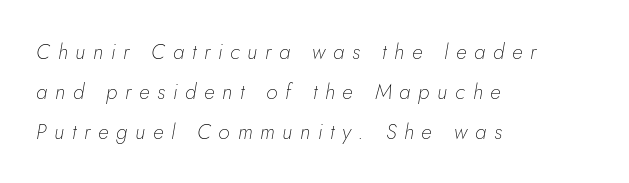
The image shows 21 px text type, italic (leaning right); set left-aligned, loose line spacing (1.9x), unusually wide letter spacing (+0.37 em), not underlined.
